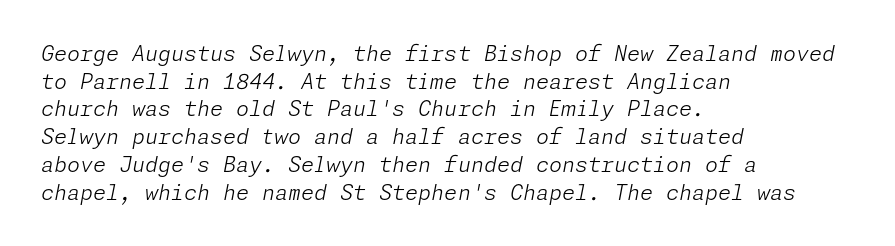
In CSS terms this would be text-align: left. Students, note that the glyphs here touch the page at normal intervals. The lettering tilts uniformly, giving the passage an italic look. Quick note: underline off. No chunkiness to these letters — they're not bold.
